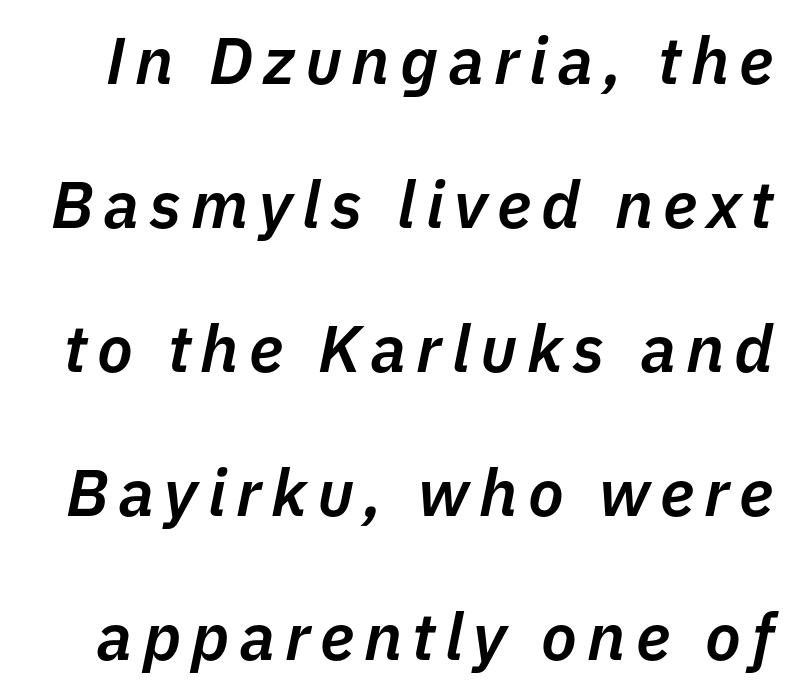
A clean baseline with only descenders dipping below it. Do the characters align in a grid? No, the font is proportional. Baseline-to-baseline distance is far greater than the letter height. The passage shown leans; its letterforms are oblique.
